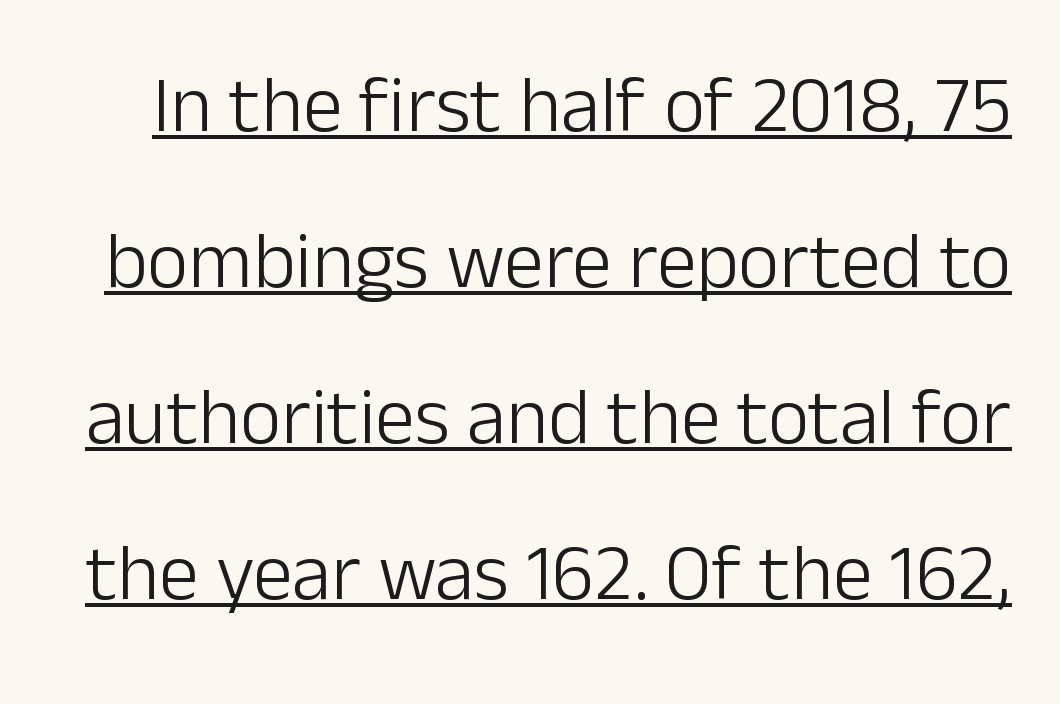
{"serif": "no", "italic": "no", "bold": "no", "weight": "light", "width": "normal", "stroke_contrast": "low", "x_height": "medium", "monospaced": "no", "underline": "yes", "line_spacing": "loose", "line_spacing_ratio": 1.95, "letter_spacing": "normal", "letter_spacing_em": 0.0, "glyph_px": 80}
